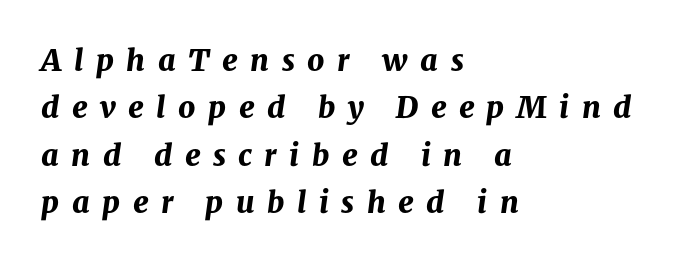
The image shows 30 px bold type, italic (leaning right); set left-aligned, normal line spacing (1.58x), unusually wide letter spacing (+0.42 em), not underlined; medium stroke contrast and a medium x-height.
